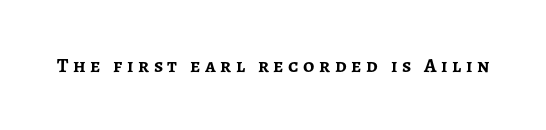
Q: Is the text bold? A: Yes.
Q: Is the text italic (slanted)? A: No, it is upright.
Q: Is the text underlined? A: No.
Q: Is the spacing between letters normal or unusually wide? A: Unusually wide.
